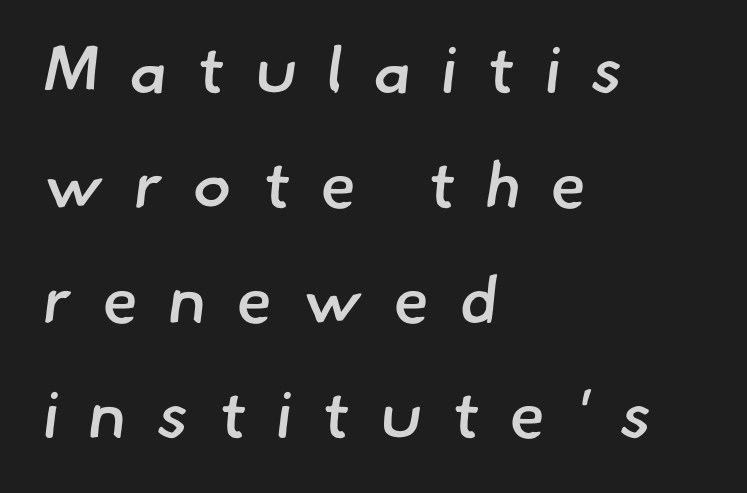
{"serif": "no", "bold": "semi", "weight": "semibold", "width": "normal", "stroke_contrast": "low", "x_height": "small", "monospaced": "no", "underline": "no", "align": "left", "line_spacing_ratio": 1.77, "letter_spacing": "wide", "letter_spacing_em": 0.46, "glyph_px": 65}
